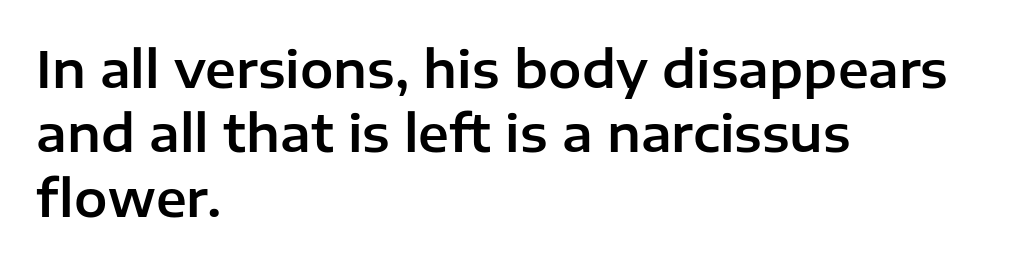
The image shows 50 px sans-serif type, upright; set left-aligned, normal line spacing (1.29x), normal letter spacing, not underlined; low stroke contrast and a medium x-height.
